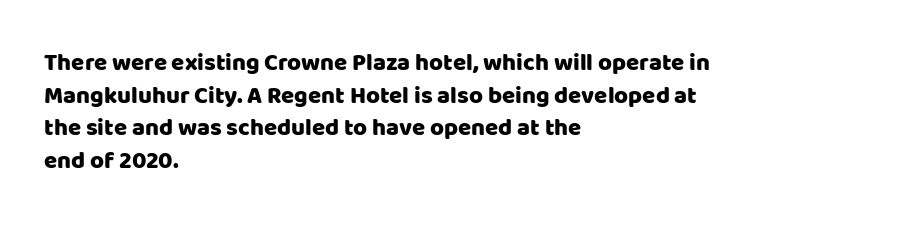
Q: Is the text italic (slanted)? A: No, it is upright.
Q: Is the text underlined? A: No.
Q: How is the paragraph aligned? A: Left-aligned.
Q: Is the spacing between letters normal or unusually wide? A: Normal.
Q: Is the spacing between lines tight, normal or loose? A: Normal.
